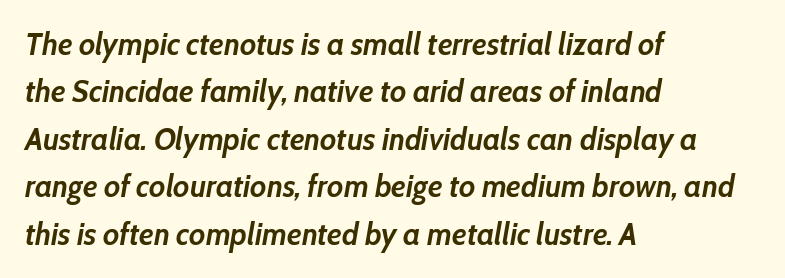
Q: Is the text bold? A: Yes.
Q: Is the text italic (slanted)? A: Yes, it leans right by about 10 degrees.
Q: Is the text underlined? A: No.
Q: How is the paragraph aligned? A: Left-aligned.
Q: Is the spacing between letters normal or unusually wide? A: Normal.
Q: Is the spacing between lines tight, normal or loose? A: Normal.
Q: Width (condensed, normal, or wide)? A: Normal.
Q: Stroke contrast? A: Low.
Q: x-height? A: Medium.
Q: Monospaced? A: No.
